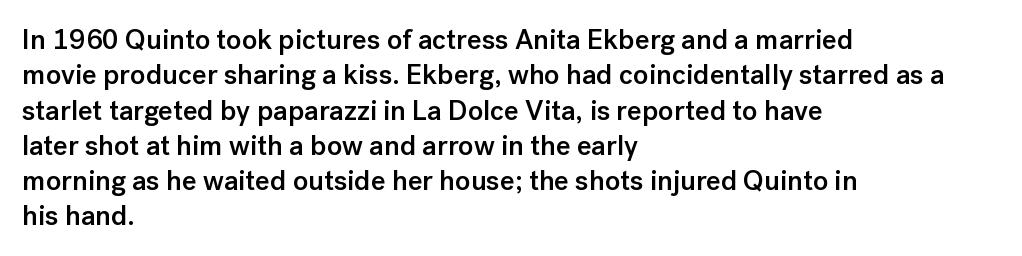
Q: Is the text bold? A: Semi-bold.
Q: Is the text italic (slanted)? A: No, it is upright.
Q: Is the typeface a serif or a sans-serif typeface? A: Sans-serif.
Q: Is the text underlined? A: No.
Q: How is the paragraph aligned? A: Left-aligned.
Q: Is the spacing between letters normal or unusually wide? A: Normal.
Q: Is the spacing between lines tight, normal or loose? A: Normal.
Q: Width (condensed, normal, or wide)? A: Normal.
Q: Stroke contrast? A: Low.
Q: x-height? A: Medium.
Q: Monospaced? A: No.
